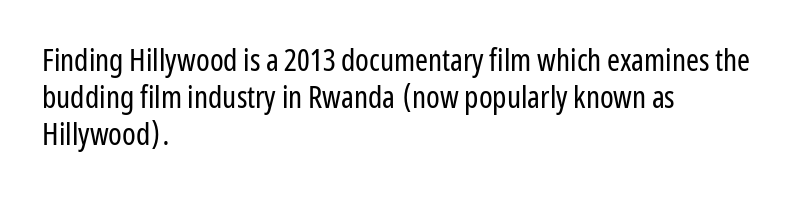
The typeface has the unassuming heft of standard copy or less. Letters rest on an invisible, unmarked baseline. Looks like regular typesetting: each glyph gets only the width it needs. The type is set solid horizontally, with unmodified tracking.
